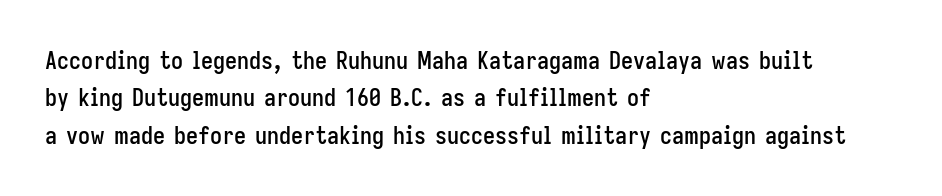
{"italic": "no", "underline": "no", "align": "left", "line_spacing": "normal", "line_spacing_ratio": 1.56, "letter_spacing": "normal", "letter_spacing_em": 0.0, "glyph_px": 24}
